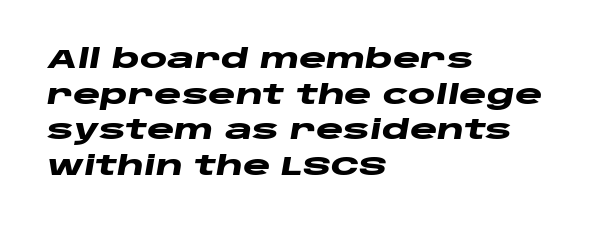
Q: Is the text bold? A: Yes.
Q: Is the text italic (slanted)? A: Yes, it leans right by about 10 degrees.
Q: Is the text underlined? A: No.
Q: How is the paragraph aligned? A: Left-aligned.
Q: Is the spacing between letters normal or unusually wide? A: Normal.
Q: Is the spacing between lines tight, normal or loose? A: Normal.
